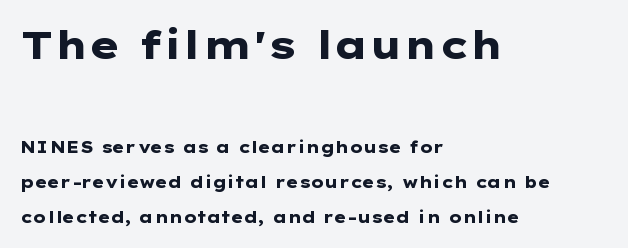
Nothing sits at the stroke ends, so this counts as sans-serif. All the whitespace from short lines collects on the right. Each row of text sits above clean, open space. Style check: upright. Is the lower block the larger one? No — the upper block carries the bigger type. Does extra space separate the letters? No, they use regular spacing.
